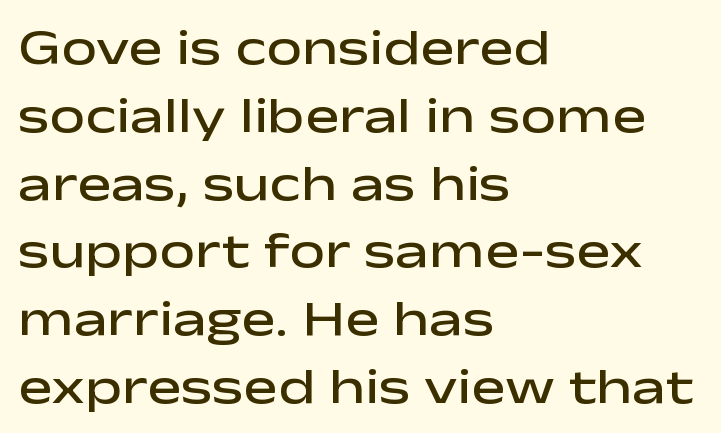
Q: Is the text bold? A: Semi-bold.
Q: Is the text italic (slanted)? A: No, it is upright.
Q: Is the typeface a serif or a sans-serif typeface? A: Sans-serif.
Q: Is the text underlined? A: No.
Q: How is the paragraph aligned? A: Left-aligned.
Q: Is the spacing between letters normal or unusually wide? A: Normal.
Q: Is the spacing between lines tight, normal or loose? A: Normal.
Q: Width (condensed, normal, or wide)? A: Wide.
Q: Stroke contrast? A: Low.
Q: x-height? A: Medium.
Q: Monospaced? A: No.
